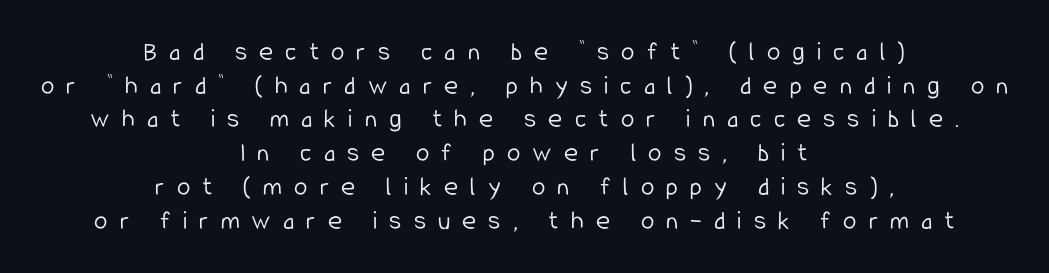
The image shows 27 px text type, upright; set centered, normal line spacing (1.25x), unusually wide letter spacing (+0.45 em), not underlined.
